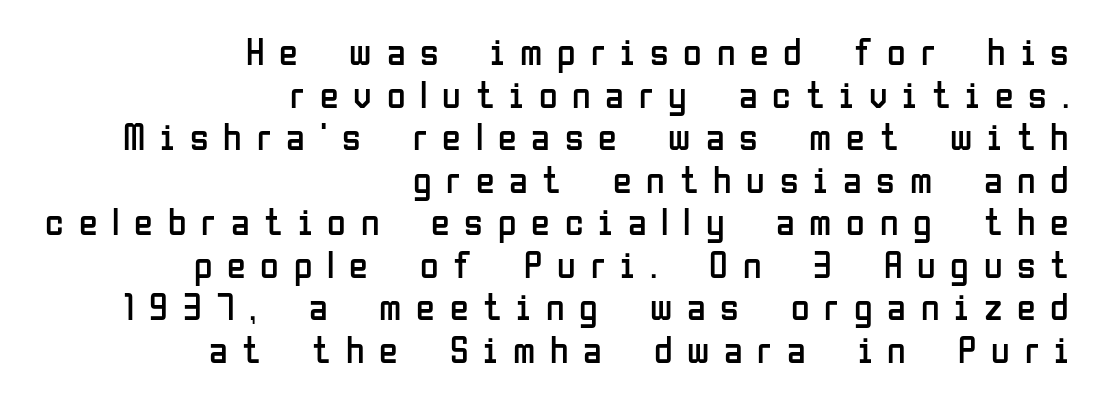
The image shows 38 px regular-weight, condensed sans-serif type, upright; set right-aligned, tight line spacing (1.12x), unusually wide letter spacing (+0.39 em), not underlined; low stroke contrast and a medium x-height.
